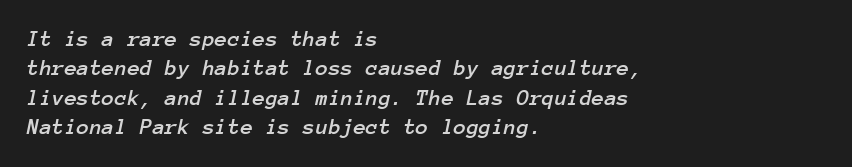
The image shows 23 px text type, italic (leaning right); set left-aligned, normal line spacing (1.28x), normal letter spacing, not underlined.
